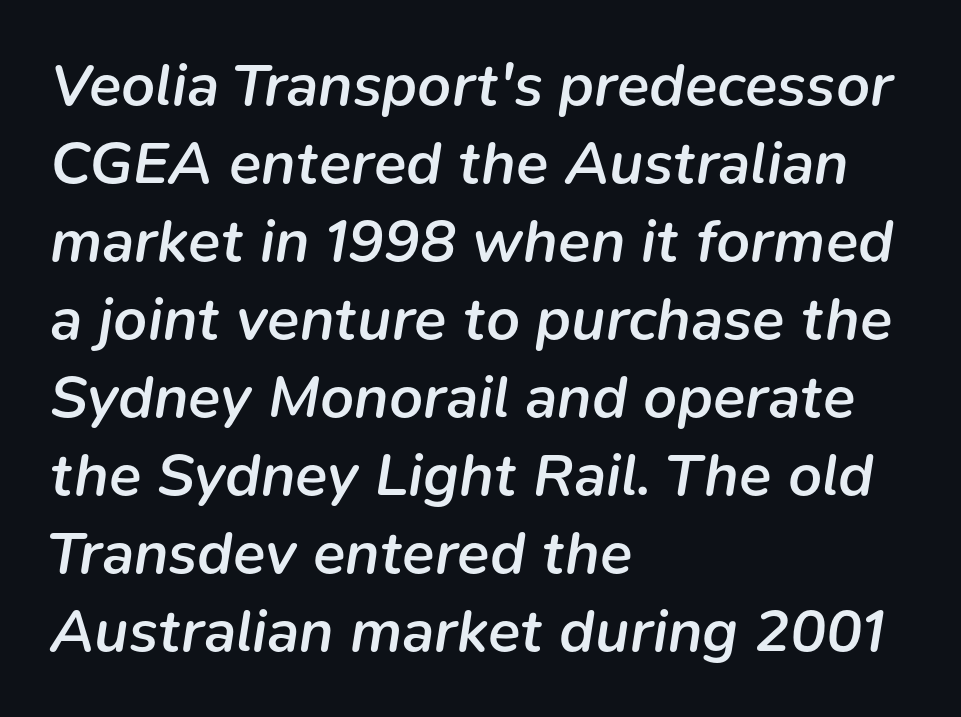
Q: Is the text bold? A: Semi-bold.
Q: Is the text italic (slanted)? A: Yes, it leans right by about 9 degrees.
Q: Is the text underlined? A: No.
Q: How is the paragraph aligned? A: Left-aligned.
Q: Is the spacing between letters normal or unusually wide? A: Normal.
Q: Is the spacing between lines tight, normal or loose? A: Normal.
Q: Width (condensed, normal, or wide)? A: Normal.
Q: Stroke contrast? A: Low.
Q: x-height? A: Medium.
Q: Monospaced? A: No.
